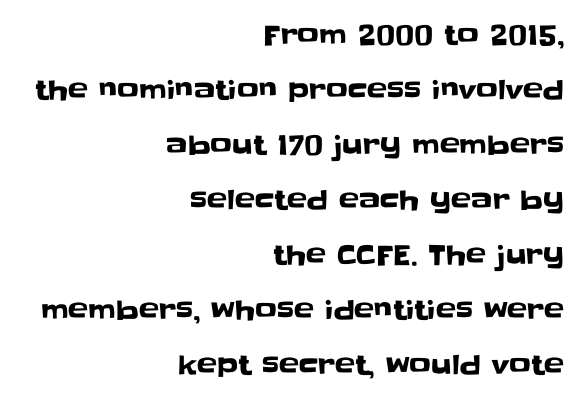
Q: Is the text italic (slanted)? A: No, it is upright.
Q: Is the text underlined? A: No.
Q: How is the paragraph aligned? A: Right-aligned.
Q: Is the spacing between letters normal or unusually wide? A: Normal.
Q: Is the spacing between lines tight, normal or loose? A: Loose.
